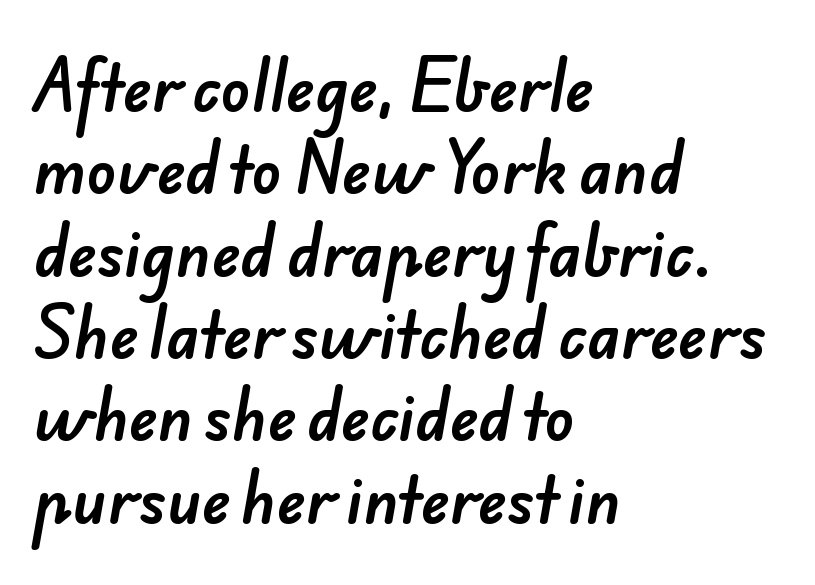
Characters follow at the spacing the type designer built in. Leading matches the norm, producing a regular column. Regarding serifs, this sample does without them. The strip under each line holds only bare page. Left-aligned paragraph, ragged on the right. Varying glyph widths throughout — classic text-font behaviour.
